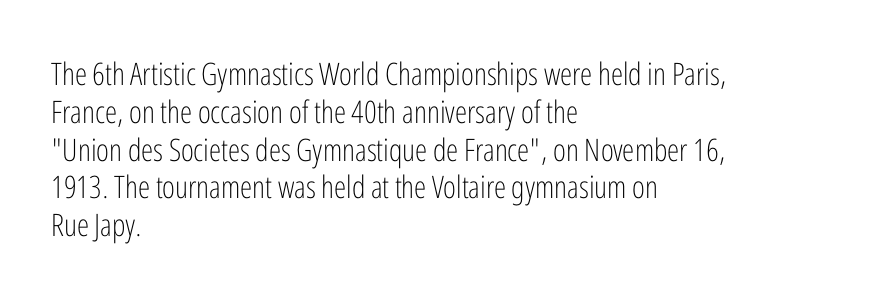
Posture: straight, roman, zero tilt. To sum up the face: it is a sans, with no serifs. The horizontal fit of the characters is conventional and even. Is the stroke heavy? The answer is a plain regular-or-lighter.
